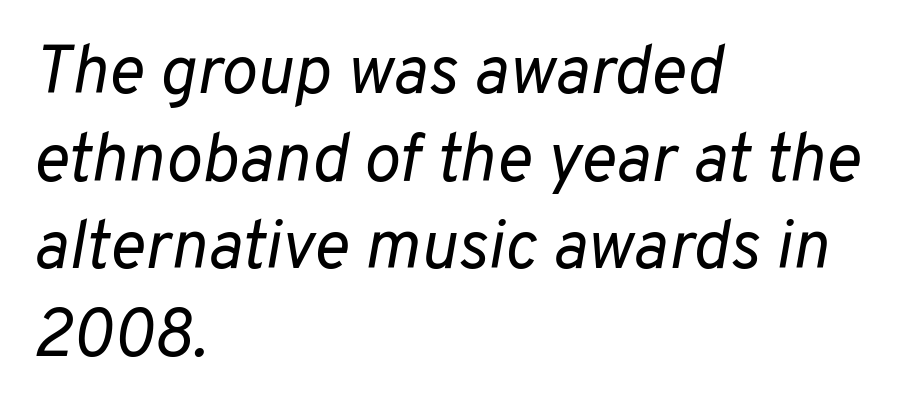
The line-height multiplier appears to be the usual default. Does the copy run flush right? No — it runs flush left. Between one letter and the next there's only the usual sliver of space. Slanted lettering throughout. The zone under the glyphs is completely vacant.
